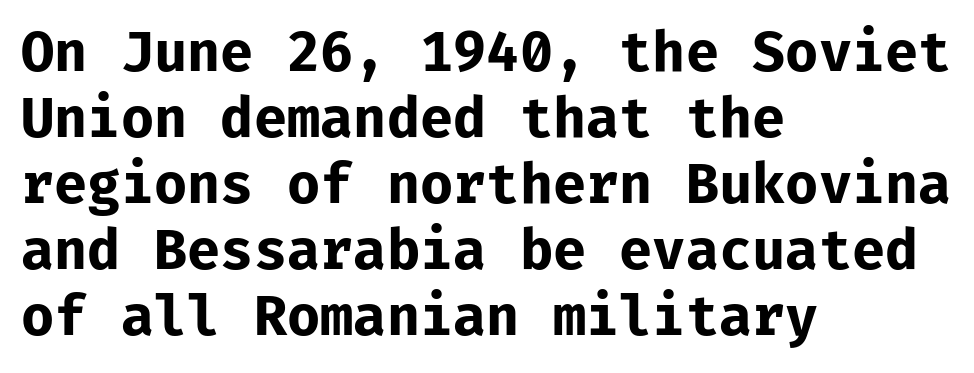
The image shows 54 px bold sans-serif type, upright, monospaced; set left-aligned, line spacing 1.22x, normal letter spacing, not underlined; low stroke contrast and a medium x-height.
